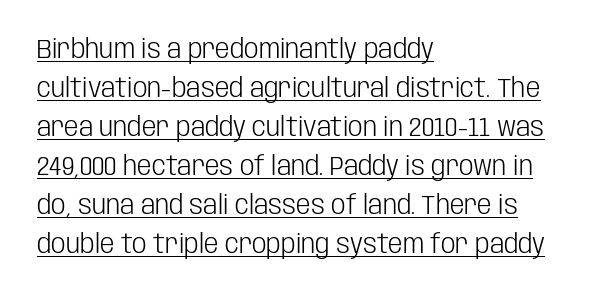
Decoration check: the copy is underlined. No italicization has been applied; the sample stays upright. Stems here are at most as thick as an everyday book face. The typesetter chose a ragged-right arrangement here.
